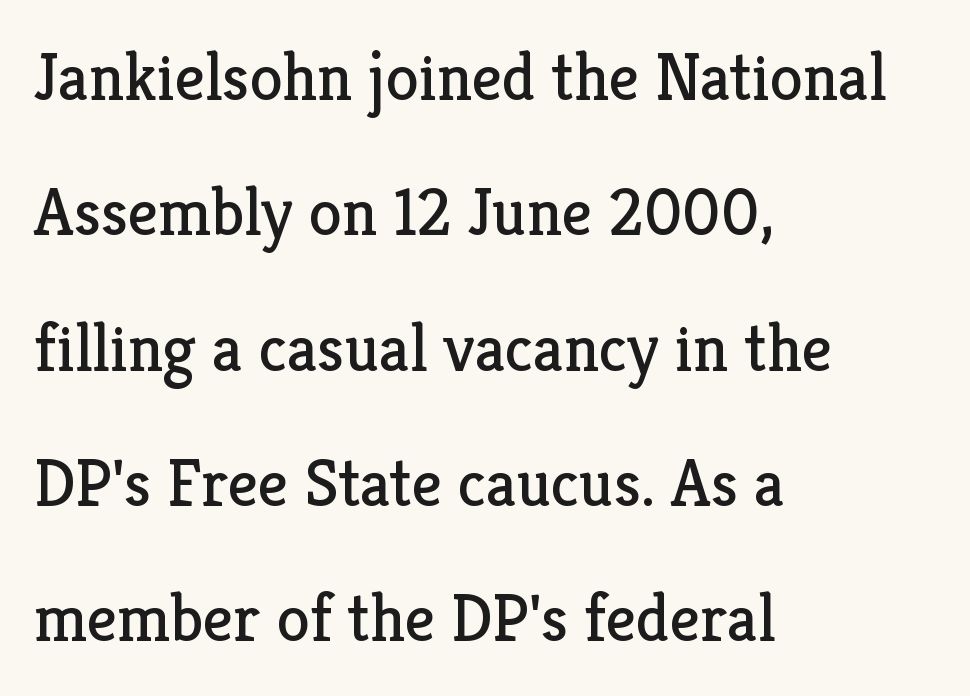
Q: Is the text bold? A: No.
Q: Is the text italic (slanted)? A: No, it is upright.
Q: Is the typeface a serif or a sans-serif typeface? A: Serif.
Q: Is the text underlined? A: No.
Q: How is the paragraph aligned? A: Left-aligned.
Q: Is the spacing between letters normal or unusually wide? A: Normal.
Q: Is the spacing between lines tight, normal or loose? A: Loose.
Q: Width (condensed, normal, or wide)? A: Normal.
Q: Stroke contrast? A: Low.
Q: x-height? A: Medium.
Q: Monospaced? A: No.
